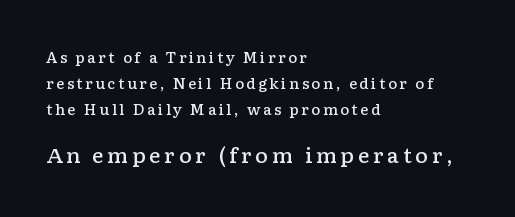
Q: Is the text bold? A: Semi-bold.
Q: Is the text italic (slanted)? A: No, it is upright.
Q: Is the text underlined? A: No.
Q: How is the paragraph aligned? A: Left-aligned.
Q: Which block of text is set in a larger size, the first (top) or the second (bottom)? A: The second (bottom) one.
